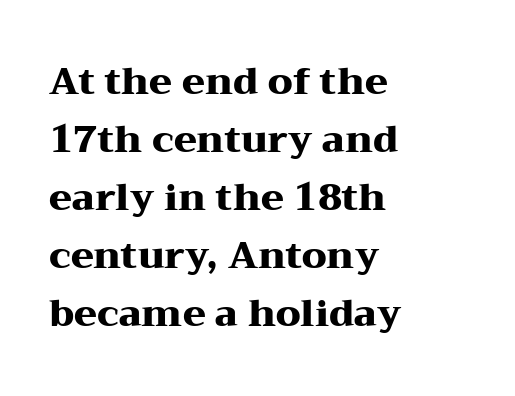
{"serif": "yes", "italic": "no", "bold": "yes", "weight": "heavy", "width": "wide", "stroke_contrast": "medium", "x_height": "medium", "monospaced": "no", "underline": "no", "align": "left", "line_spacing": "normal", "line_spacing_ratio": 1.57, "letter_spacing": "normal", "letter_spacing_em": 0.0, "glyph_px": 37}
